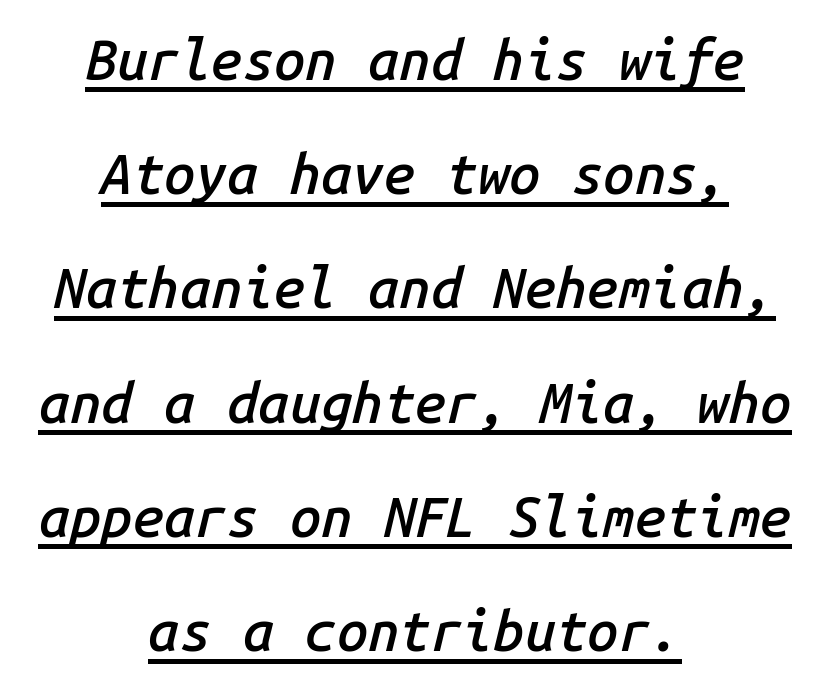
The image shows 56 px semibold type, italic (leaning right), monospaced; set centered, loose line spacing (2.04x), normal letter spacing, underlined; low stroke contrast and a medium x-height.
